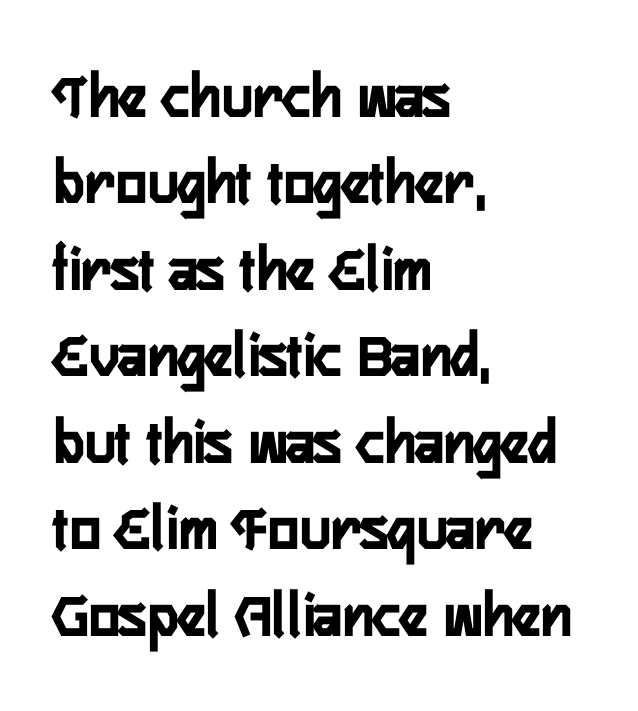
Q: Is the text italic (slanted)? A: No, it is upright.
Q: Is the typeface a serif or a sans-serif typeface? A: Sans-serif.
Q: Is the text underlined? A: No.
Q: How is the paragraph aligned? A: Left-aligned.
Q: Is the spacing between letters normal or unusually wide? A: Normal.
Q: Is the spacing between lines tight, normal or loose? A: Normal.
Q: Width (condensed, normal, or wide)? A: Condensed.
Q: Stroke contrast? A: Low.
Q: x-height? A: Medium.
Q: Monospaced? A: No.
